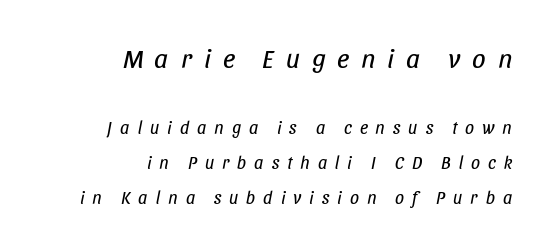
{"italic": "yes", "lean": "right", "slant_degrees": 11, "bold": "no", "underline": "no", "align": "right", "line_spacing": "loose", "line_spacing_ratio": 1.96, "letter_spacing": "wide", "letter_spacing_em": 0.44, "larger_block": "first", "size_ratio": 1.5, "glyph_px": 27}
